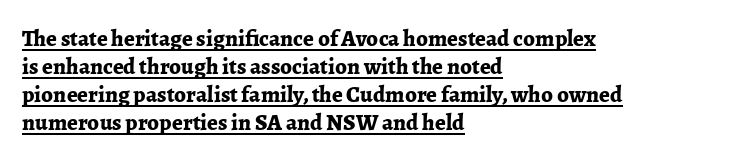
Set as a true bold cut, around the 700 mark. The typography opts for an upright posture over an oblique one. Tracking value appears to be zero — textbook default spacing. Alignment: flush left.
